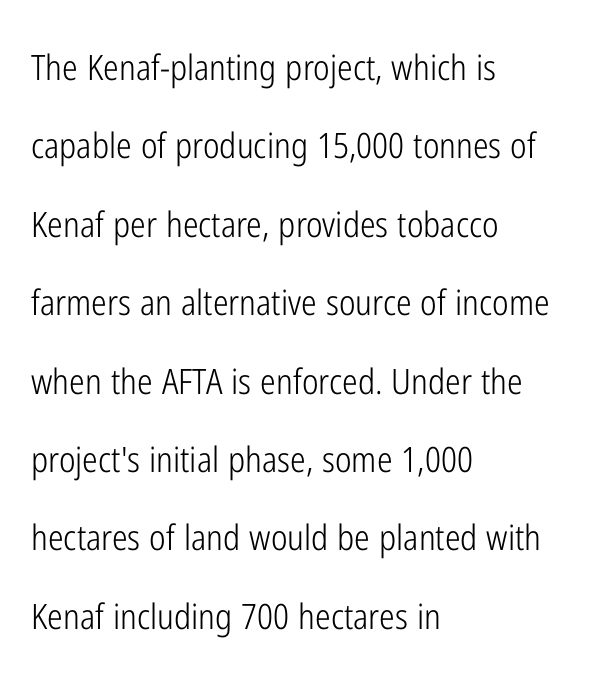
{"serif": "no", "italic": "no", "bold": "no", "weight": "light", "width": "condensed", "stroke_contrast": "low", "x_height": "medium", "monospaced": "no", "underline": "no", "align": "left", "line_spacing": "loose", "line_spacing_ratio": 2.24, "letter_spacing": "normal", "letter_spacing_em": 0.0, "glyph_px": 35}
